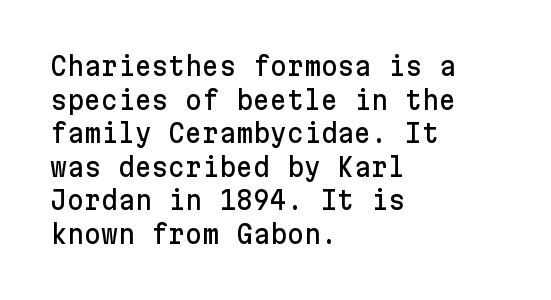
Q: Is the text italic (slanted)? A: No, it is upright.
Q: Is the text underlined? A: No.
Q: How is the paragraph aligned? A: Left-aligned.
Q: Is the spacing between letters normal or unusually wide? A: Normal.
Q: Is the spacing between lines tight, normal or loose? A: Normal.
